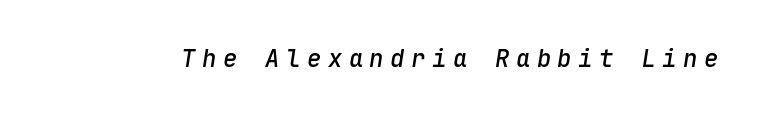
The image shows 24 px text type, italic (leaning right); set unusually wide letter spacing (+0.27 em), not underlined.
